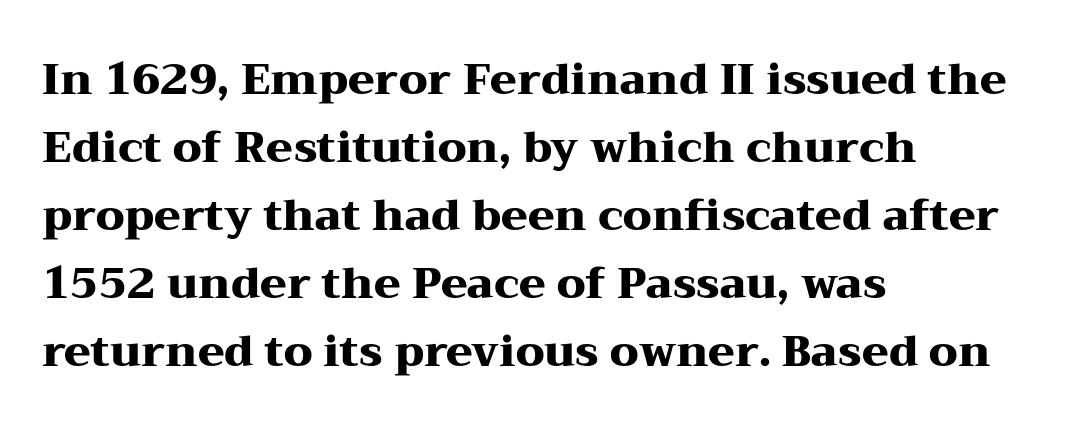
{"serif": "yes", "italic": "no", "bold": "yes", "weight": "heavy", "width": "wide", "stroke_contrast": "medium", "x_height": "medium", "monospaced": "no", "underline": "no", "align": "left", "line_spacing": "normal", "line_spacing_ratio": 1.58, "letter_spacing": "normal", "letter_spacing_em": 0.0, "glyph_px": 43}
